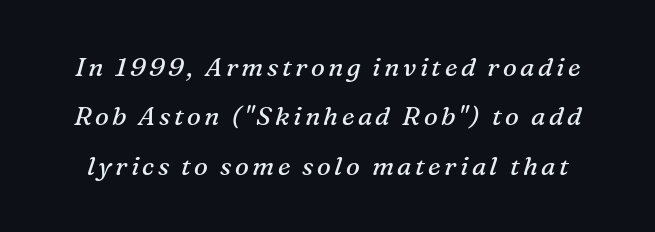
Does the leading feel generous? Absolutely, it's lavish. Beneath every word, the page is bare. Compared with a typical body face, this is equally light or lighter still. Slant detected: the letters are inclined.
